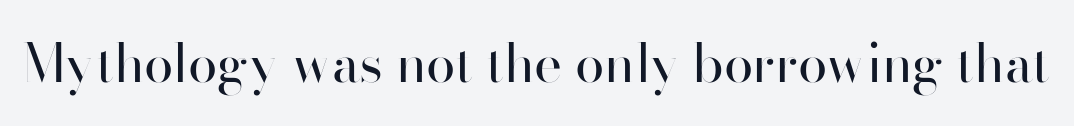
A light-to-regular cut is what we see here. A typesetter would label this face a sans. Is there any slant? The stems are plumb. Looks like regular typesetting: each glyph gets only the width it needs.
